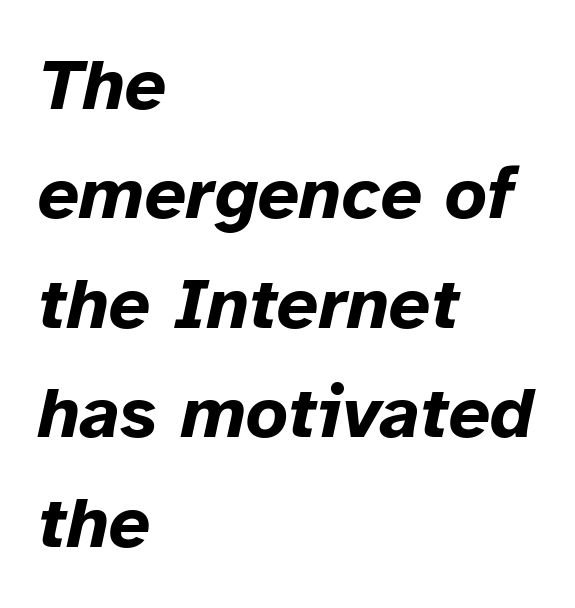
Q: Is the text bold? A: Yes.
Q: Is the text italic (slanted)? A: Yes, it leans right by about 12 degrees.
Q: Is the text underlined? A: No.
Q: How is the paragraph aligned? A: Left-aligned.
Q: Is the spacing between letters normal or unusually wide? A: Normal.
Q: Is the spacing between lines tight, normal or loose? A: Normal.
Q: Width (condensed, normal, or wide)? A: Normal.
Q: Stroke contrast? A: Low.
Q: x-height? A: Medium.
Q: Monospaced? A: No.
